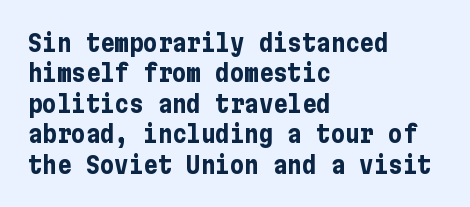
The glyphs are unaccompanied by any horizontal stroke below them. The leading is moderate, giving the passage an even texture. Left-aligned paragraph, ragged on the right. A full-strength bold gives these letters their thick strokes. This sample uses an upright cut, with every glyph sitting square on the baseline.
